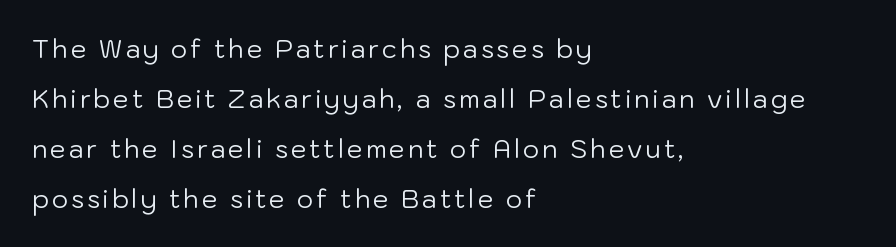
{"italic": "no", "bold": "no", "underline": "no", "align": "left", "line_spacing": "loose", "line_spacing_ratio": 2.0, "glyph_px": 25}
